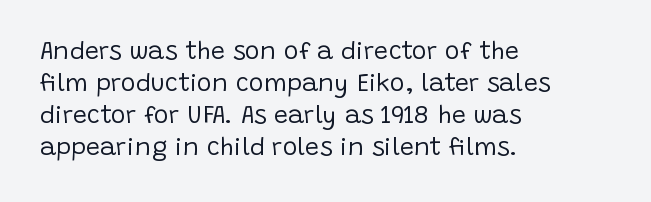
The image shows 25 px text type, upright; set left-aligned, normal line spacing (1.28x), normal letter spacing, not underlined.
